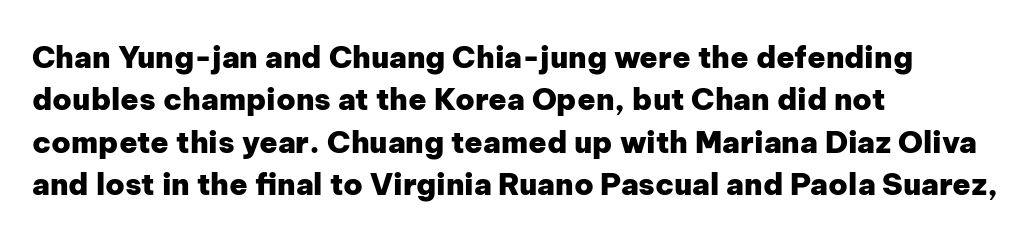
Q: Is the text bold? A: Yes.
Q: Is the text italic (slanted)? A: No, it is upright.
Q: Is the typeface a serif or a sans-serif typeface? A: Sans-serif.
Q: Is the text underlined? A: No.
Q: How is the paragraph aligned? A: Left-aligned.
Q: Is the spacing between letters normal or unusually wide? A: Normal.
Q: Is the spacing between lines tight, normal or loose? A: Normal.
Q: Width (condensed, normal, or wide)? A: Normal.
Q: Stroke contrast? A: Low.
Q: x-height? A: Medium.
Q: Monospaced? A: No.
